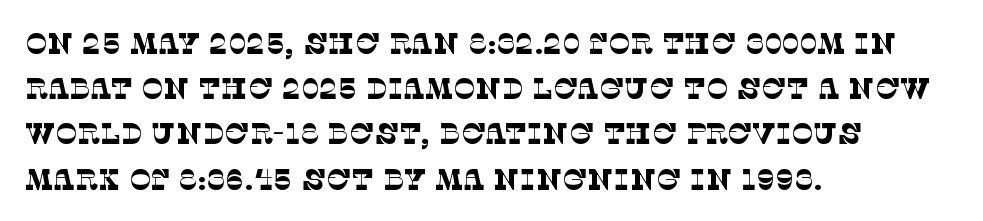
The image shows 29 px thin serif type; set left-aligned, normal line spacing (1.56x), normal letter spacing, not underlined; low stroke contrast and a large x-height.
